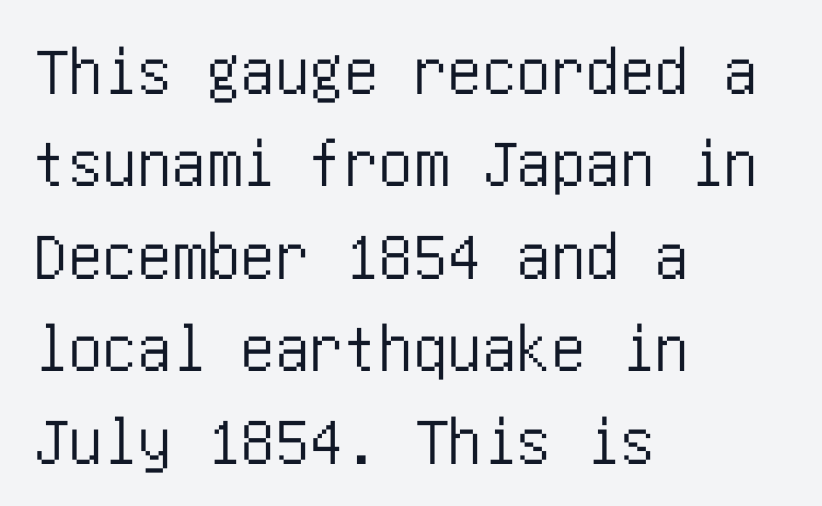
Q: Is the text italic (slanted)? A: No, it is upright.
Q: Is the typeface a serif or a sans-serif typeface? A: Sans-serif.
Q: Is the text underlined? A: No.
Q: How is the paragraph aligned? A: Left-aligned.
Q: Is the spacing between letters normal or unusually wide? A: Normal.
Q: Is the spacing between lines tight, normal or loose? A: Normal.
Q: Width (condensed, normal, or wide)? A: Condensed.
Q: Stroke contrast? A: Low.
Q: x-height? A: Large.
